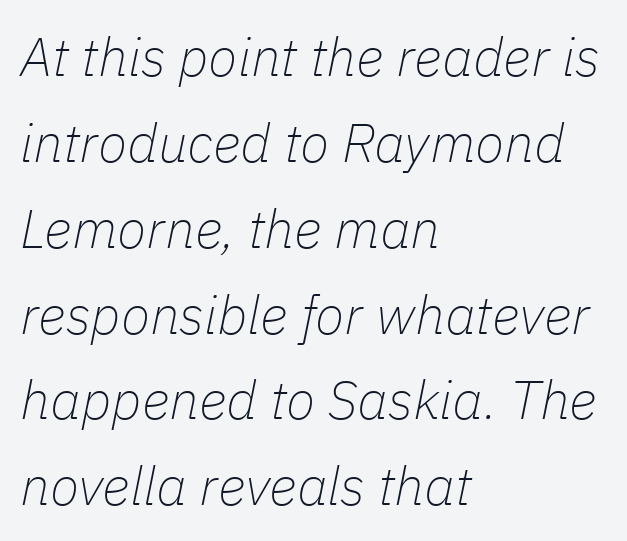
Q: Is the text bold? A: No.
Q: Is the text italic (slanted)? A: Yes, it leans right by about 11 degrees.
Q: Is the text underlined? A: No.
Q: How is the paragraph aligned? A: Left-aligned.
Q: Is the spacing between letters normal or unusually wide? A: Normal.
Q: Is the spacing between lines tight, normal or loose? A: Normal.
Q: Width (condensed, normal, or wide)? A: Normal.
Q: Stroke contrast? A: Low.
Q: x-height? A: Medium.
Q: Monospaced? A: No.
